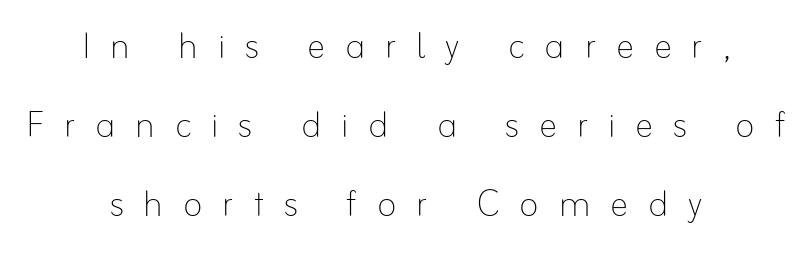
Do the characters align in a grid? No, the font is proportional. These lines are centered, leaving both edges ragged. The glyphs are unaccompanied by any horizontal stroke below them. Weight: regular or lighter. You can tell it's not italic because the verticals are truly vertical. Words appear elongated and porous because spacing is wide.
